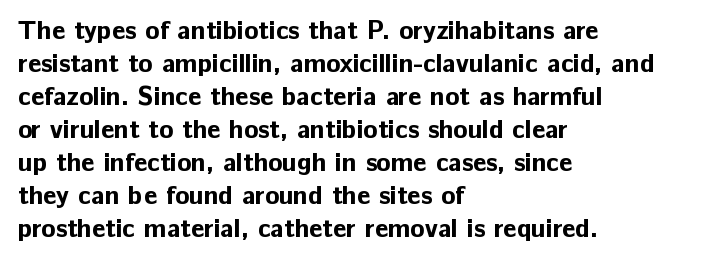
The image shows 26 px bold type, upright; set left-aligned, normal line spacing (1.27x), normal letter spacing, not underlined.
